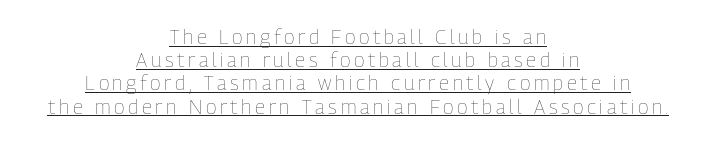
The font's upright variant was chosen for this text. Horizontal alignment here is central, giving a formal, balanced look. The letterforms sit at book weight or below. The specimen includes a rule beneath the text block's lines.
